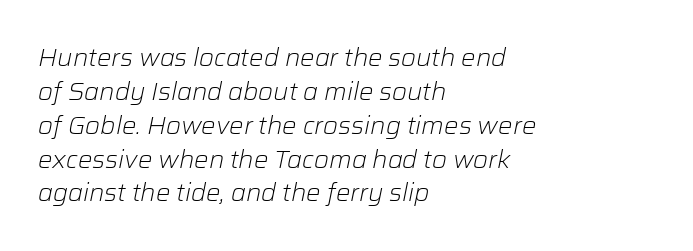
{"italic": "yes", "lean": "right", "slant_degrees": 12, "bold": "no", "underline": "no", "align": "left", "line_spacing": "normal", "line_spacing_ratio": 1.41, "letter_spacing": "normal", "letter_spacing_em": 0.0, "glyph_px": 24}
